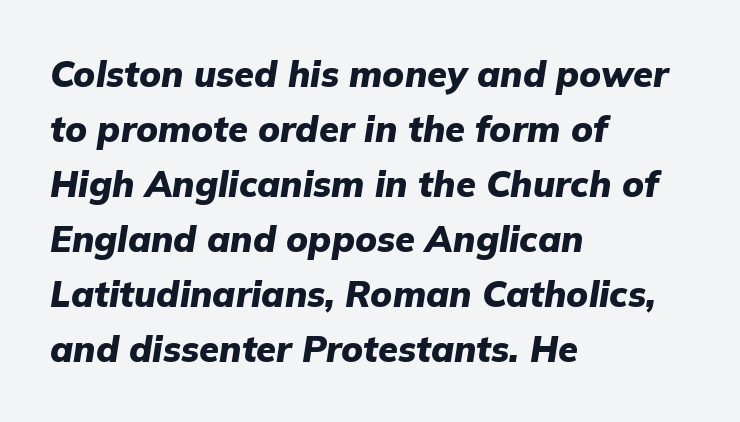
Q: Is the text bold? A: Yes.
Q: Is the text italic (slanted)? A: Yes, it leans right by about 9 degrees.
Q: Is the text underlined? A: No.
Q: How is the paragraph aligned? A: Left-aligned.
Q: Is the spacing between letters normal or unusually wide? A: Normal.
Q: Is the spacing between lines tight, normal or loose? A: Normal.
Q: Width (condensed, normal, or wide)? A: Normal.
Q: Stroke contrast? A: Low.
Q: x-height? A: Medium.
Q: Monospaced? A: No.
